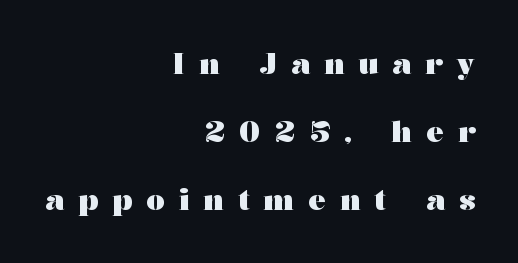
The image shows 29 px heavy, wide serif type, upright; set right-aligned, loose line spacing (2.35x), unusually wide letter spacing (+0.49 em), not underlined; medium stroke contrast and a medium x-height.
